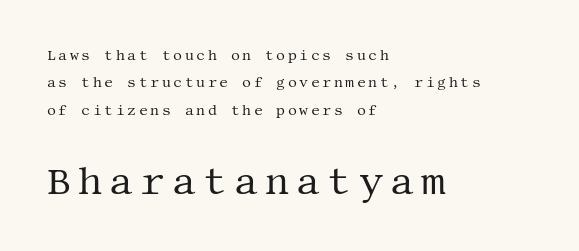
The image shows 38 px regular-weight serif type, upright; set left-aligned, loose line spacing (1.96x), not underlined; the second (bottom) block is 2.71x larger; medium stroke contrast and a large x-height.
